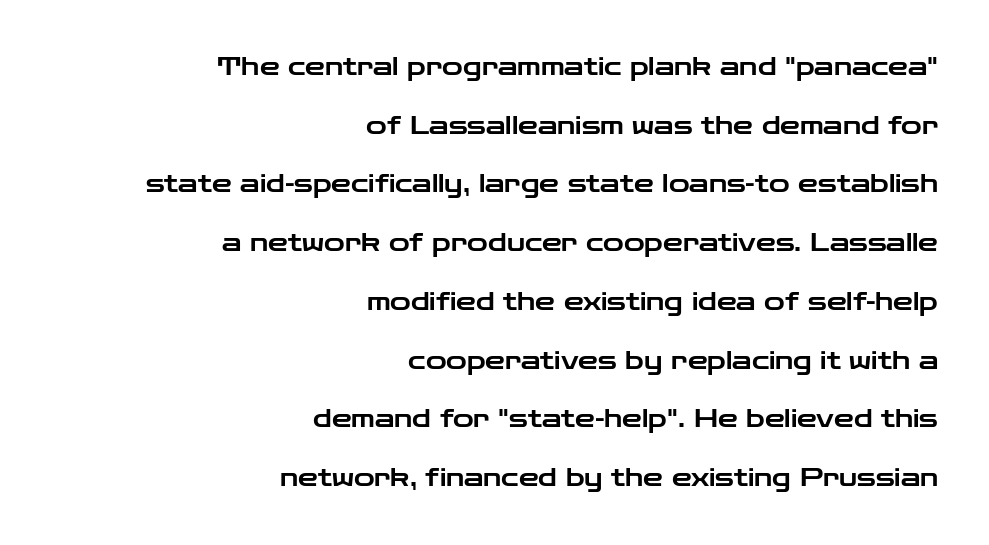
Q: Is the text italic (slanted)? A: No, it is upright.
Q: Is the text underlined? A: No.
Q: How is the paragraph aligned? A: Right-aligned.
Q: Is the spacing between letters normal or unusually wide? A: Normal.
Q: Is the spacing between lines tight, normal or loose? A: Loose.
